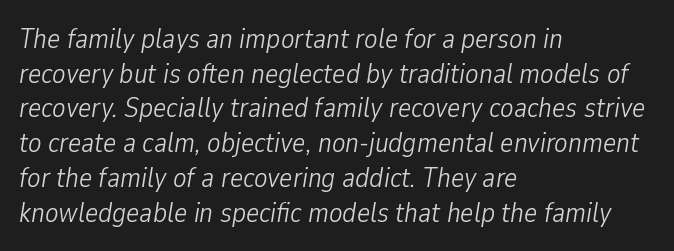
{"italic": "yes", "lean": "right", "slant_degrees": 9, "bold": "no", "weight": "light", "width": "condensed", "stroke_contrast": "low", "x_height": "medium", "monospaced": "no", "underline": "no", "align": "left", "line_spacing_ratio": 1.24, "letter_spacing": "normal", "letter_spacing_em": 0.0, "glyph_px": 28}
